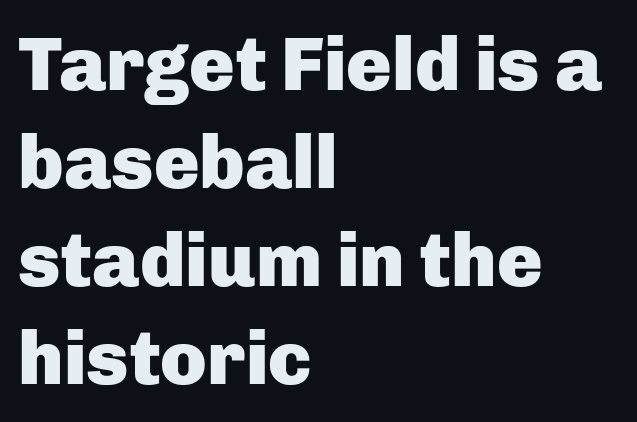
{"serif": "no", "italic": "no", "bold": "yes", "weight": "heavy", "width": "normal", "stroke_contrast": "low", "x_height": "medium", "monospaced": "no", "underline": "no", "align": "left", "line_spacing": "normal", "line_spacing_ratio": 1.29, "letter_spacing": "normal", "letter_spacing_em": 0.0, "glyph_px": 76}
